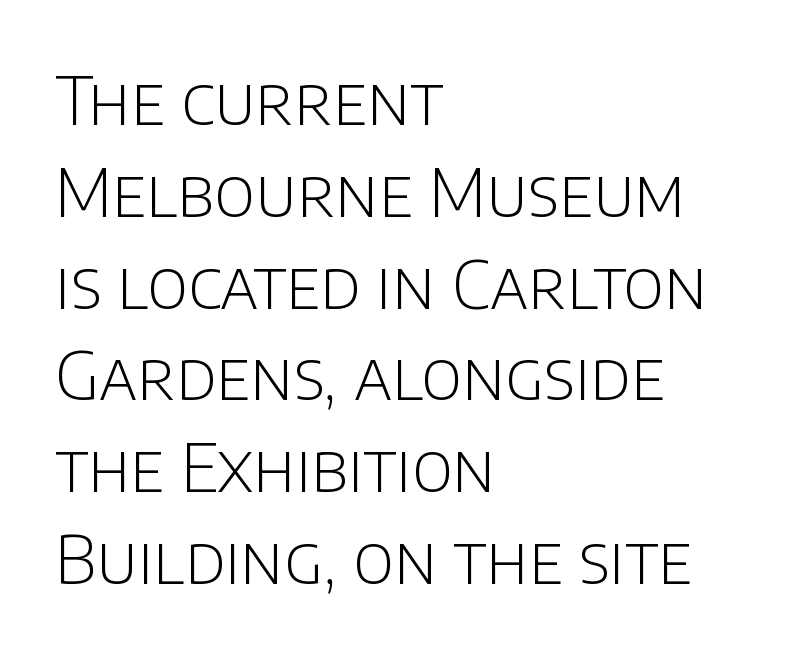
Q: Is the text bold? A: No.
Q: Is the text italic (slanted)? A: No, it is upright.
Q: Is the typeface a serif or a sans-serif typeface? A: Sans-serif.
Q: Is the text underlined? A: No.
Q: How is the paragraph aligned? A: Left-aligned.
Q: Is the spacing between letters normal or unusually wide? A: Normal.
Q: Is the spacing between lines tight, normal or loose? A: Normal.
Q: Width (condensed, normal, or wide)? A: Normal.
Q: Stroke contrast? A: Low.
Q: x-height? A: Large.
Q: Monospaced? A: No.
